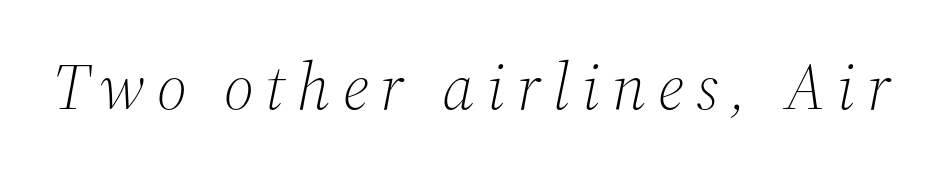
The image shows 66 px light serif type, italic (leaning right); set not underlined; medium stroke contrast and a medium x-height.
